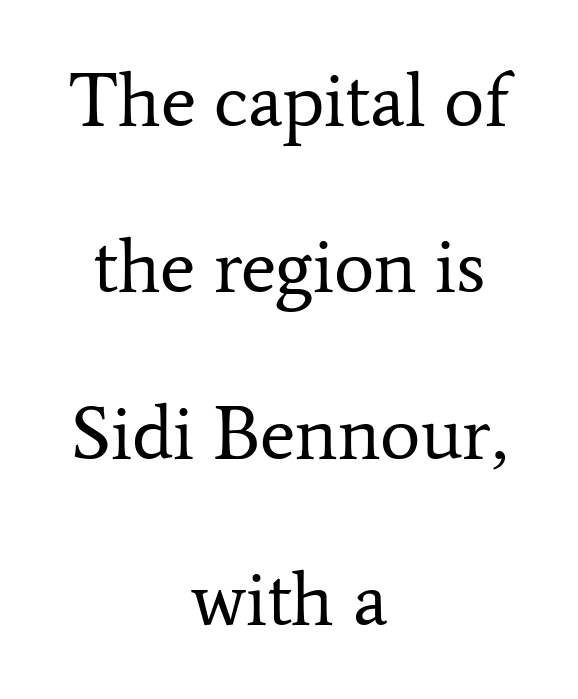
Q: Is the text bold? A: No.
Q: Is the text italic (slanted)? A: No, it is upright.
Q: Is the typeface a serif or a sans-serif typeface? A: Serif.
Q: Is the text underlined? A: No.
Q: How is the paragraph aligned? A: Centered.
Q: Is the spacing between letters normal or unusually wide? A: Normal.
Q: Is the spacing between lines tight, normal or loose? A: Loose.
Q: Width (condensed, normal, or wide)? A: Normal.
Q: Stroke contrast? A: Low.
Q: x-height? A: Medium.
Q: Monospaced? A: No.
